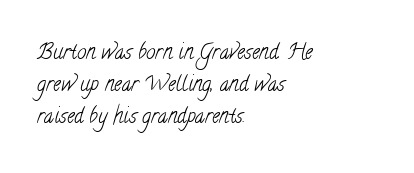
Q: Is the text bold? A: No.
Q: Is the text underlined? A: No.
Q: How is the paragraph aligned? A: Left-aligned.
Q: Is the spacing between letters normal or unusually wide? A: Normal.
Q: Is the spacing between lines tight, normal or loose? A: Normal.
